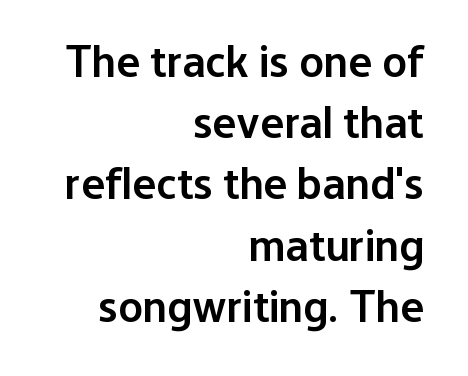
Q: Is the text bold? A: Semi-bold.
Q: Is the text italic (slanted)? A: No, it is upright.
Q: Is the typeface a serif or a sans-serif typeface? A: Sans-serif.
Q: Is the text underlined? A: No.
Q: How is the paragraph aligned? A: Right-aligned.
Q: Is the spacing between letters normal or unusually wide? A: Normal.
Q: Is the spacing between lines tight, normal or loose? A: Normal.
Q: Width (condensed, normal, or wide)? A: Normal.
Q: Stroke contrast? A: Low.
Q: x-height? A: Medium.
Q: Monospaced? A: No.
